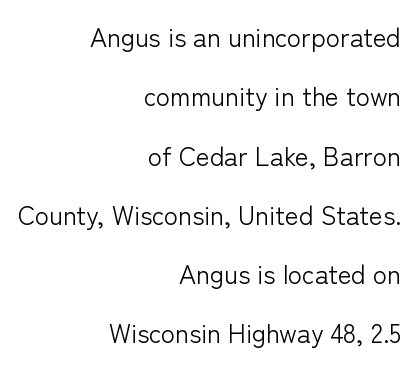
The image shows 26 px text type, upright; set right-aligned, loose line spacing (2.28x), normal letter spacing, not underlined.
